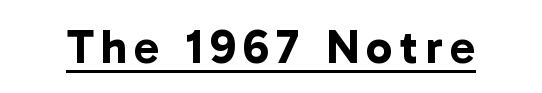
The image shows 47 px bold sans-serif type; set underlined; low stroke contrast and a medium x-height.
